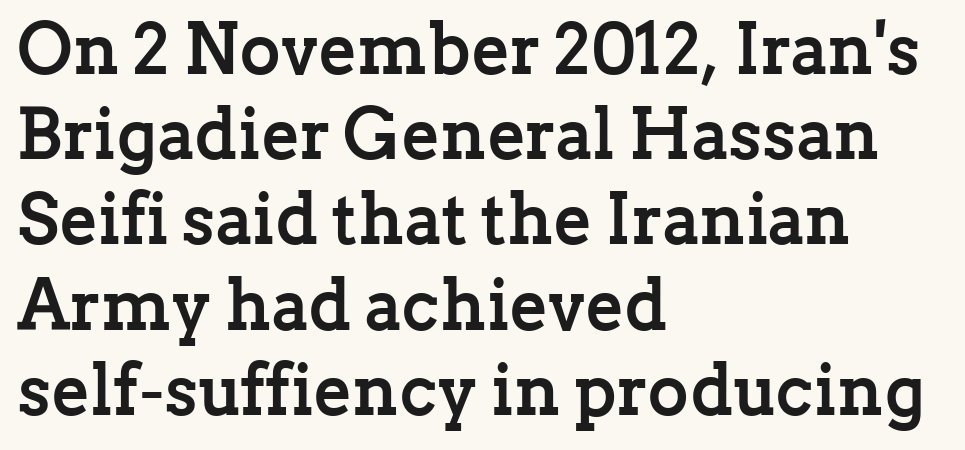
{"serif": "yes", "italic": "no", "bold": "yes", "weight": "semibold", "width": "normal", "stroke_contrast": "low", "x_height": "medium", "monospaced": "no", "underline": "no", "align": "left", "line_spacing_ratio": 1.2, "letter_spacing": "normal", "letter_spacing_em": 0.0, "glyph_px": 71}
